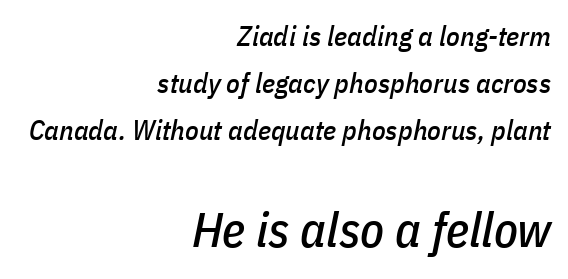
{"italic": "yes", "lean": "right", "slant_degrees": 11, "width": "condensed", "stroke_contrast": "low", "x_height": "medium", "monospaced": "no", "underline": "no", "align": "right", "line_spacing": "normal", "line_spacing_ratio": 1.67, "letter_spacing": "normal", "letter_spacing_em": 0.0, "larger_block": "second", "size_ratio": 1.75, "glyph_px": 49}
